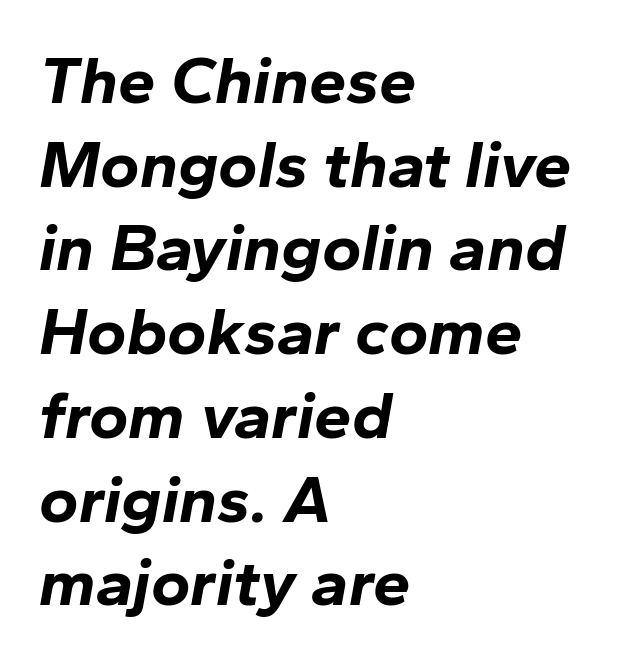
The sample has been set heavy, in full bold. The whole block is typeset with a tilt. Typeset ragged right — the left edge is the straight one. How are the letters spaced? Ordinarily, with no added tracking. A bare baseline throughout the passage.
